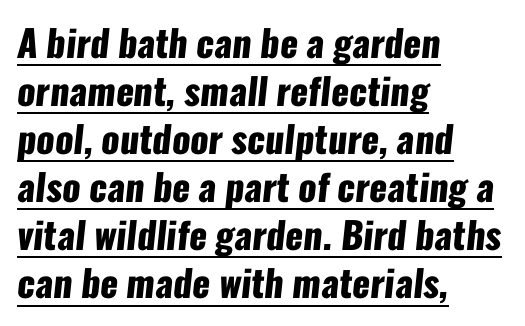
The image shows 37 px heavy, condensed sans-serif type; set left-aligned, normal line spacing (1.3x), normal letter spacing, underlined; low stroke contrast and a medium x-height.
